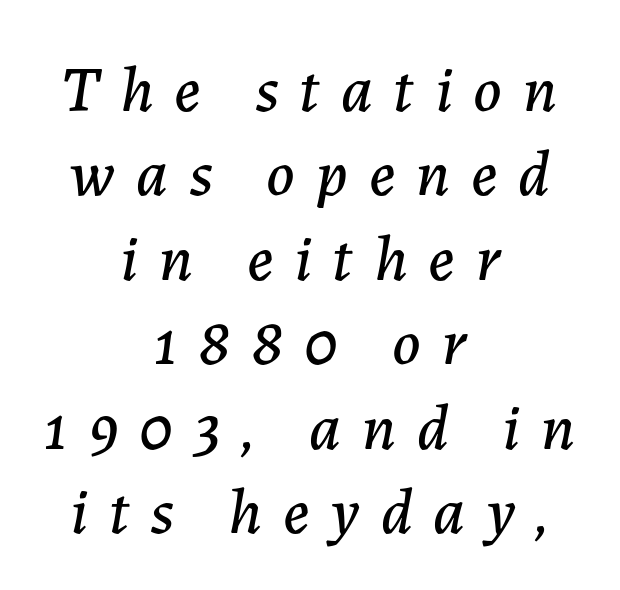
The image shows 65 px text type, italic (leaning right); set centered, normal line spacing (1.3x), unusually wide letter spacing (+0.32 em), not underlined; low stroke contrast and a medium x-height.
